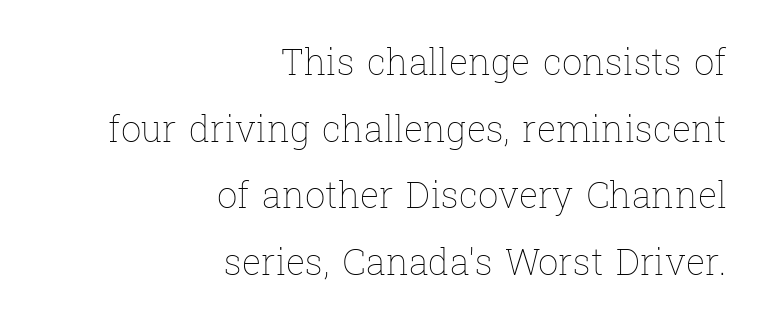
Is the stroke heavy? The answer is a plain regular-or-lighter. Caption: standard tracking, unaltered. Designer's note — italics off, roman on. Decoration check: the copy has no underline. These lines are set flush right with a ragged left edge.
